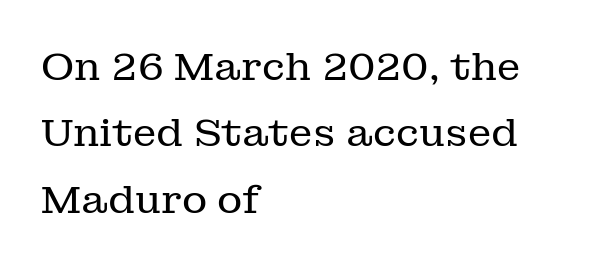
The image shows 39 px regular-weight serif type, upright; set left-aligned, normal line spacing (1.7x), normal letter spacing, not underlined; low stroke contrast and a medium x-height.
